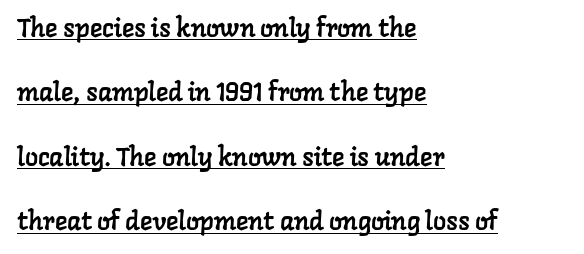
Q: Is the text underlined? A: Yes.
Q: How is the paragraph aligned? A: Left-aligned.
Q: Is the spacing between letters normal or unusually wide? A: Normal.
Q: Is the spacing between lines tight, normal or loose? A: Loose.
